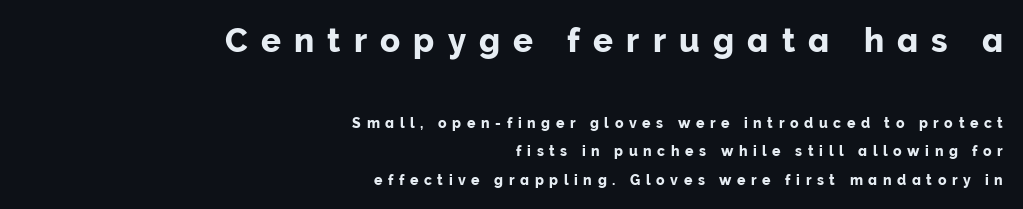
Here the designer chose a conventional face with non-uniform glyph widths. Display-style spreading of the glyphs; the letterfit is very open. If you drew a ruler down the right edge, every line would touch it. Type without underlining.
